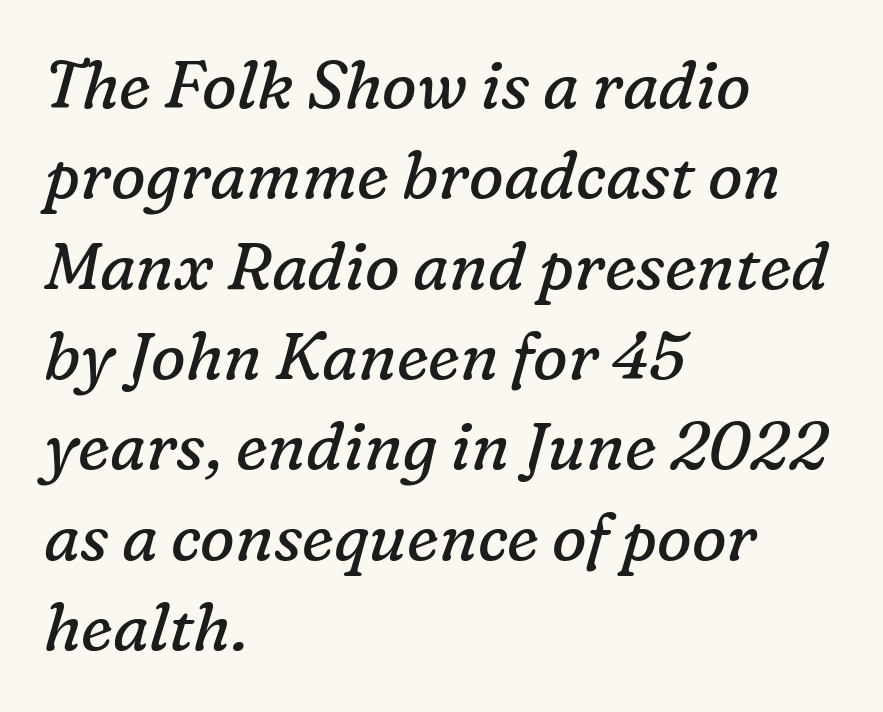
The image shows 65 px regular-weight serif type, italic (leaning right); set left-aligned, normal line spacing (1.39x), normal letter spacing, not underlined; low stroke contrast and a medium x-height.
